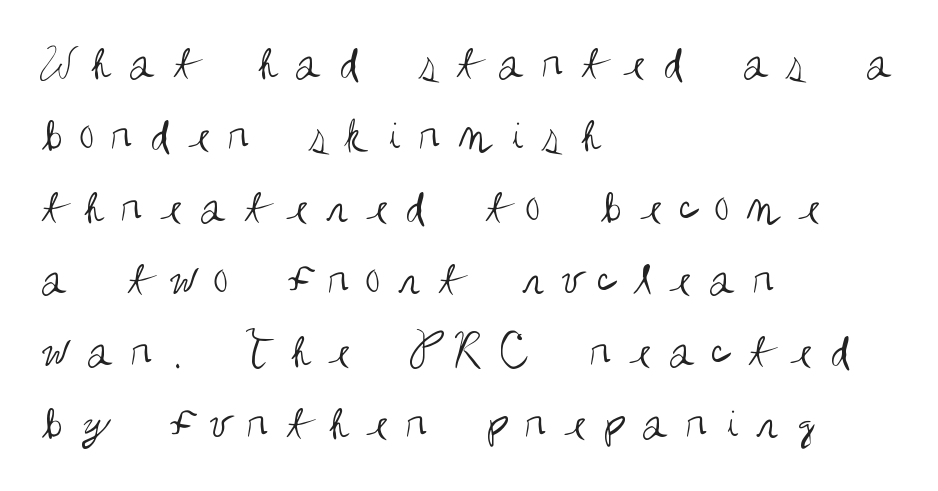
The designer left line spacing at the default. Just letters on the line, the space beneath them empty. The passage is arranged the way most books set body copy — flush left. The horizontal fit of the characters is loose and conspicuously gappy. This sample uses a sans-serif face.
